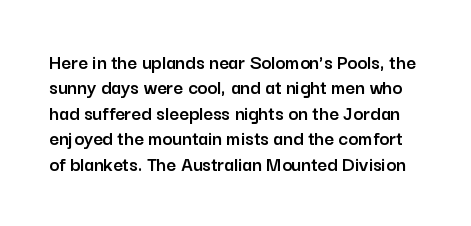
{"italic": "no", "underline": "no", "line_spacing_ratio": 1.21, "letter_spacing": "normal", "letter_spacing_em": 0.0, "glyph_px": 21}
